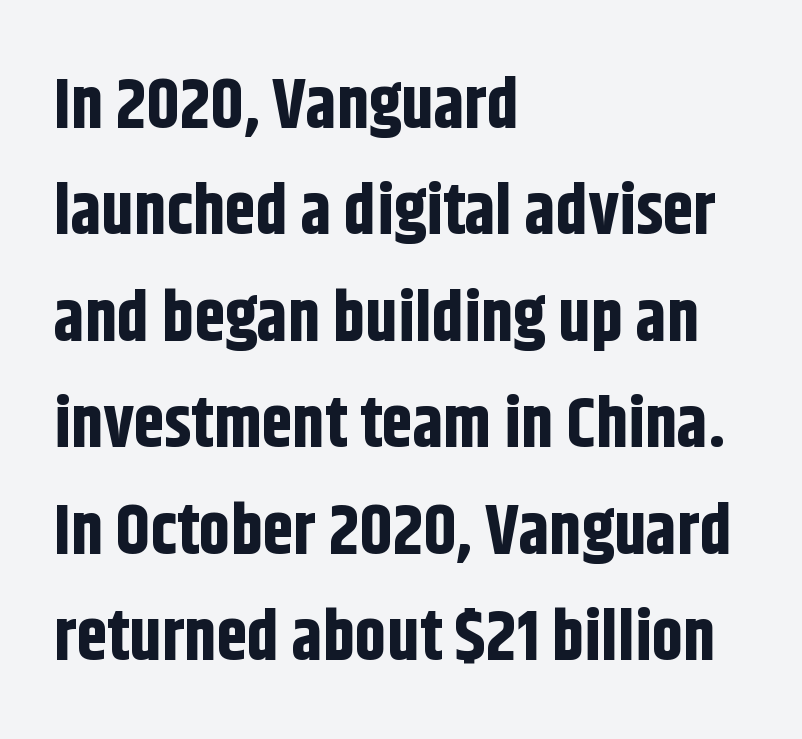
The image shows 70 px bold, condensed sans-serif type, upright; set left-aligned, normal line spacing (1.52x), normal letter spacing, not underlined; low stroke contrast and a large x-height.
